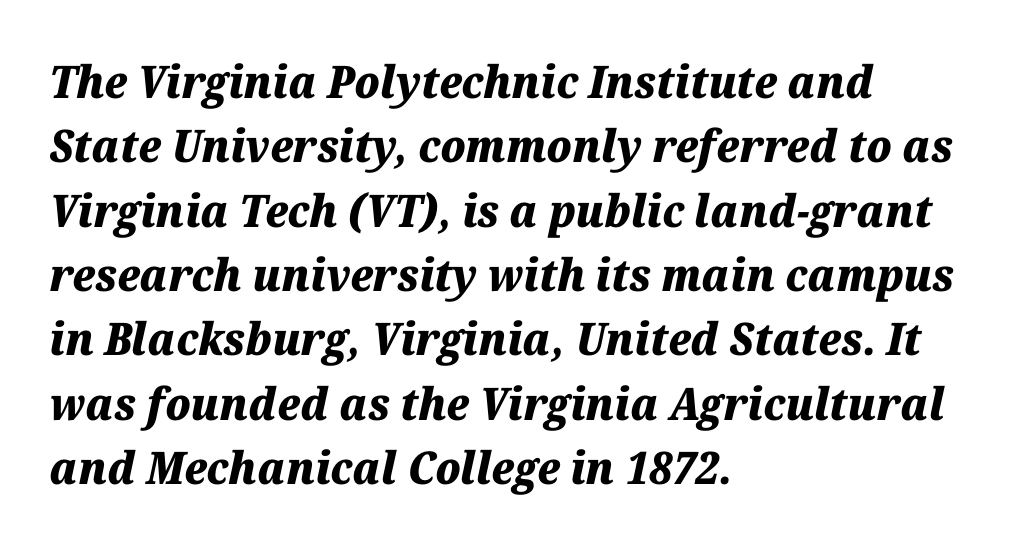
The image shows 45 px heavy type, italic (leaning right); set left-aligned, normal line spacing (1.43x), normal letter spacing, not underlined; medium stroke contrast and a medium x-height.
